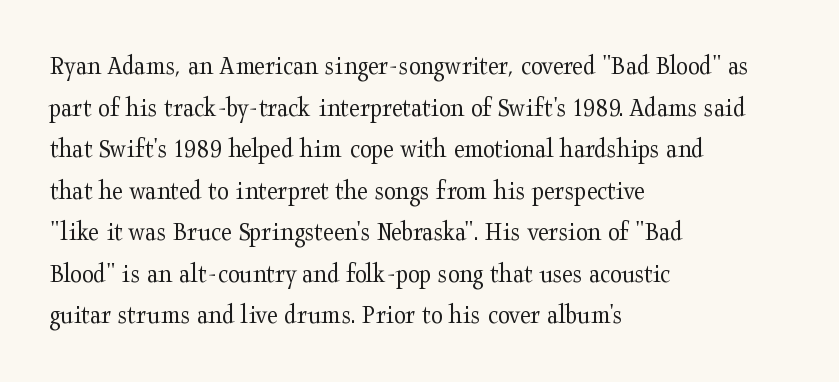
The image shows 27 px text type, upright; set left-aligned, normal line spacing (1.54x), normal letter spacing, not underlined.
